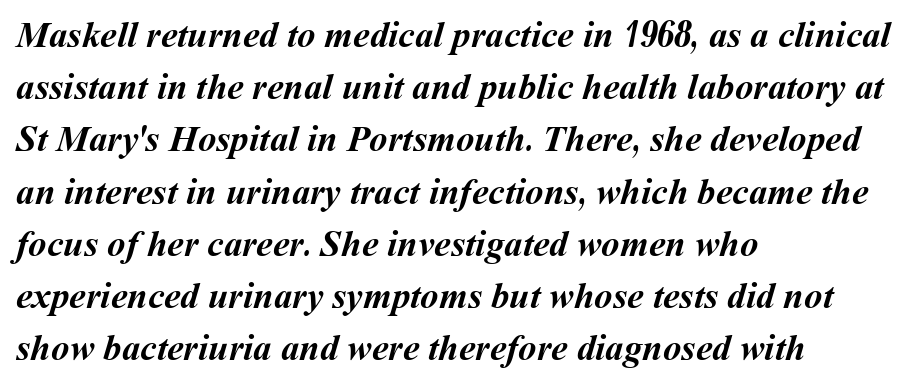
{"bold": "yes", "weight": "semibold", "width": "normal", "stroke_contrast": "medium", "x_height": "medium", "monospaced": "no", "underline": "no", "align": "left", "line_spacing": "normal", "line_spacing_ratio": 1.41, "letter_spacing": "normal", "letter_spacing_em": 0.0, "glyph_px": 37}
